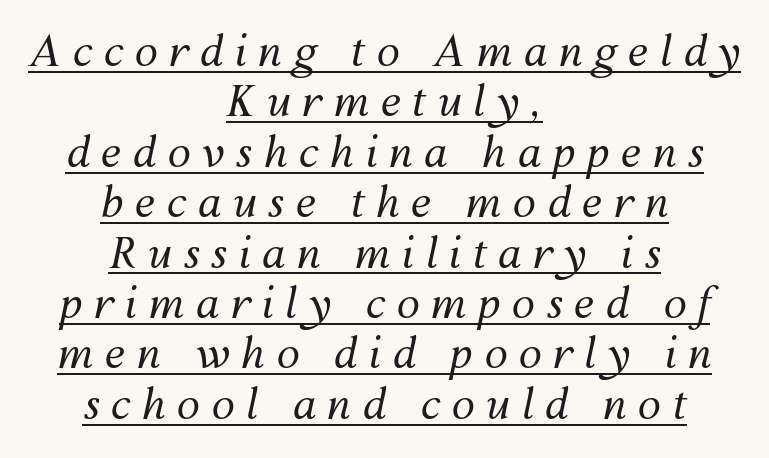
{"italic": "yes", "lean": "right", "slant_degrees": 12, "bold": "no", "weight": "regular", "width": "normal", "stroke_contrast": "medium", "x_height": "medium", "monospaced": "no", "underline": "yes", "align": "center", "line_spacing_ratio": 1.2, "letter_spacing": "wide", "letter_spacing_em": 0.26, "glyph_px": 42}
